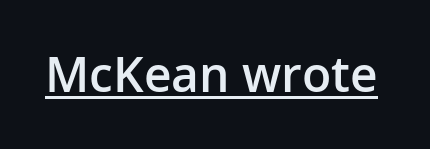
{"serif": "no", "italic": "no", "bold": "semi", "weight": "semibold", "width": "normal", "stroke_contrast": "low", "x_height": "medium", "monospaced": "no", "underline": "yes", "letter_spacing": "normal", "letter_spacing_em": 0.0, "glyph_px": 48}
